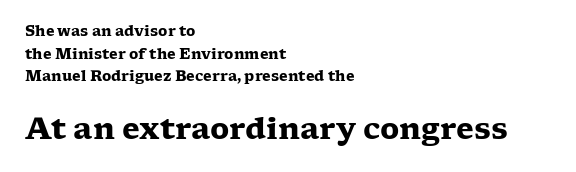
{"serif": "yes", "italic": "no", "bold": "yes", "weight": "heavy", "width": "wide", "stroke_contrast": "low", "x_height": "medium", "monospaced": "no", "underline": "no", "align": "left", "line_spacing": "normal", "line_spacing_ratio": 1.62, "letter_spacing": "normal", "letter_spacing_em": 0.0, "larger_block": "second", "size_ratio": 2.07, "glyph_px": 29}
